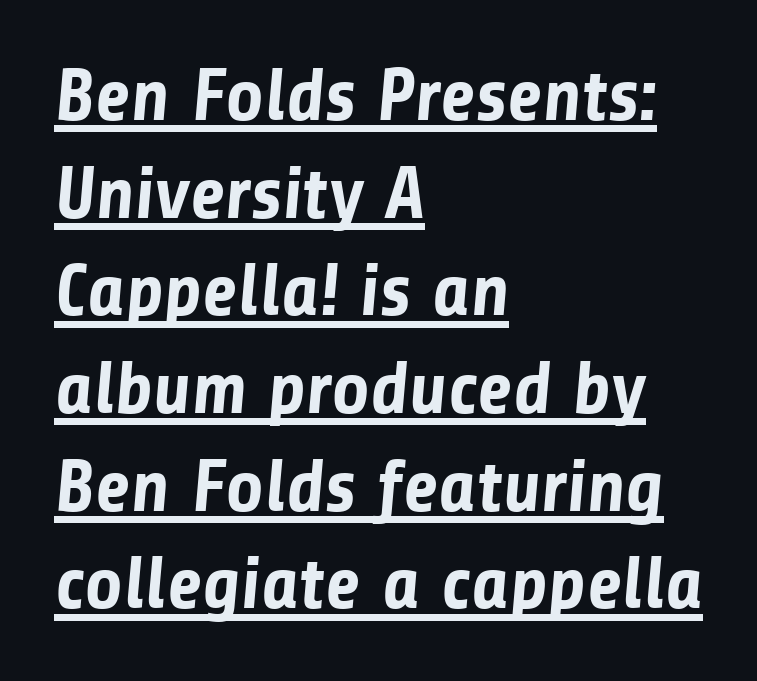
Q: Is the text bold? A: Yes.
Q: Is the typeface a serif or a sans-serif typeface? A: Sans-serif.
Q: Is the text underlined? A: Yes.
Q: How is the paragraph aligned? A: Left-aligned.
Q: Is the spacing between letters normal or unusually wide? A: Normal.
Q: Is the spacing between lines tight, normal or loose? A: Normal.
Q: Width (condensed, normal, or wide)? A: Normal.
Q: Stroke contrast? A: Low.
Q: x-height? A: Medium.
Q: Monospaced? A: No.
